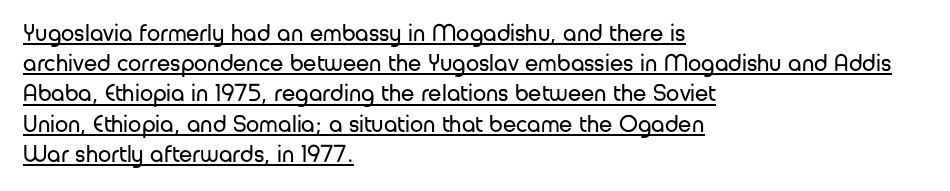
{"italic": "no", "bold": "no", "underline": "yes", "align": "left", "line_spacing": "normal", "line_spacing_ratio": 1.26, "letter_spacing": "normal", "letter_spacing_em": 0.0, "glyph_px": 24}
